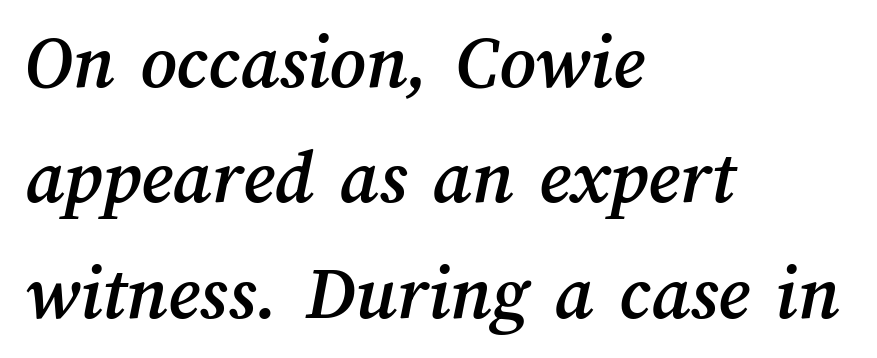
The image shows 78 px text type; set left-aligned, normal line spacing (1.48x), normal letter spacing, not underlined; medium stroke contrast and a medium x-height.
